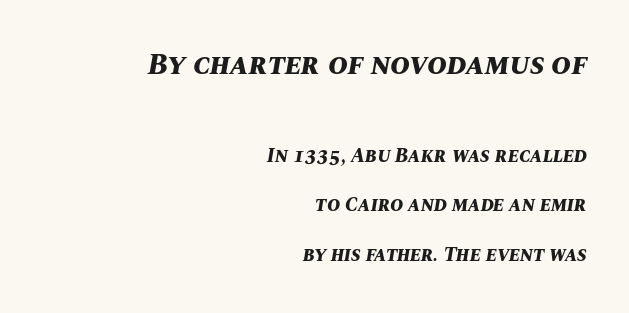
The typesetter chose a ragged-left arrangement here. Leading is clearly above the norm, producing a sparse column. Summary of weight: heavy, a full bold. Size contrast runs from large at the top to small at the bottom.
